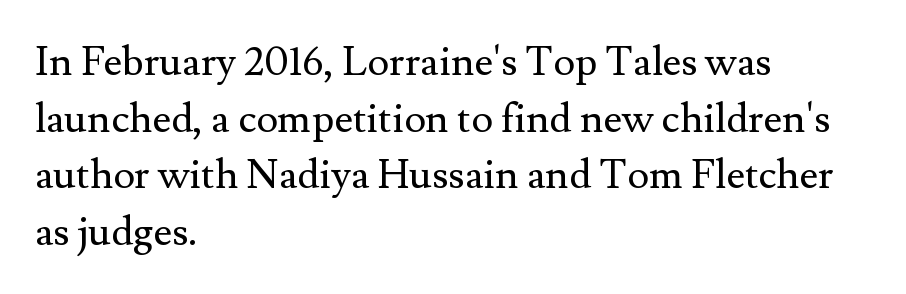
Q: Is the text bold? A: No.
Q: Is the text italic (slanted)? A: No, it is upright.
Q: Is the typeface a serif or a sans-serif typeface? A: Serif.
Q: Is the text underlined? A: No.
Q: How is the paragraph aligned? A: Left-aligned.
Q: Is the spacing between letters normal or unusually wide? A: Normal.
Q: Is the spacing between lines tight, normal or loose? A: Normal.
Q: Width (condensed, normal, or wide)? A: Normal.
Q: Stroke contrast? A: Medium.
Q: x-height? A: Small.
Q: Monospaced? A: No.
